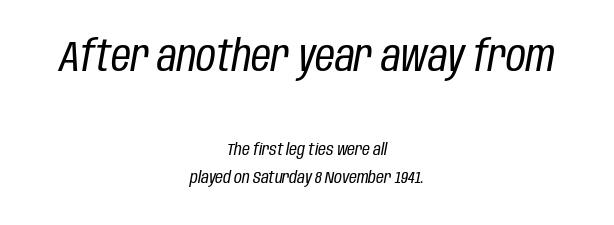
{"italic": "yes", "lean": "right", "slant_degrees": 10, "bold": "no", "weight": "regular", "width": "condensed", "stroke_contrast": "low", "x_height": "large", "monospaced": "no", "underline": "no", "align": "center", "line_spacing": "normal", "line_spacing_ratio": 1.65, "letter_spacing": "normal", "letter_spacing_em": 0.0, "larger_block": "first", "size_ratio": 2.53, "glyph_px": 43}
